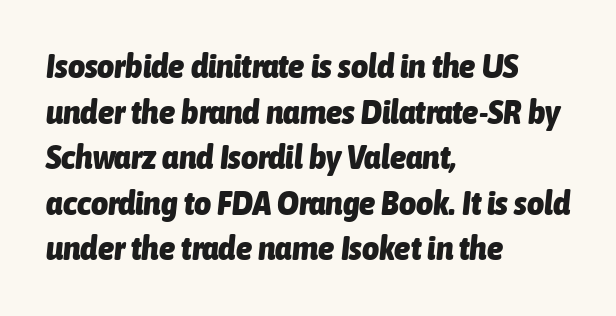
{"italic": "yes", "lean": "right", "slant_degrees": 6, "bold": "yes", "weight": "heavy", "width": "condensed", "stroke_contrast": "low", "x_height": "medium", "monospaced": "no", "underline": "no", "align": "left", "line_spacing": "normal", "line_spacing_ratio": 1.38, "letter_spacing": "normal", "letter_spacing_em": 0.0, "glyph_px": 33}
